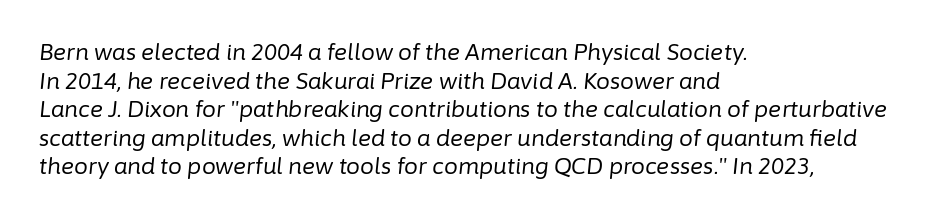
{"italic": "yes", "lean": "right", "slant_degrees": 6, "bold": "no", "underline": "no", "align": "left", "line_spacing": "normal", "line_spacing_ratio": 1.3, "letter_spacing": "normal", "letter_spacing_em": 0.0, "glyph_px": 22}
